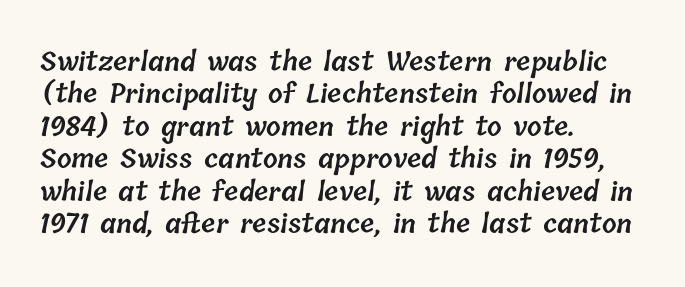
{"bold": "semi", "underline": "no", "align": "left", "line_spacing": "normal", "line_spacing_ratio": 1.25, "letter_spacing": "normal", "letter_spacing_em": 0.0, "glyph_px": 26}
